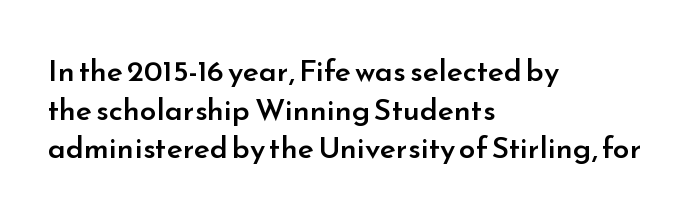
Q: Is the text bold? A: Semi-bold.
Q: Is the text italic (slanted)? A: No, it is upright.
Q: Is the typeface a serif or a sans-serif typeface? A: Sans-serif.
Q: Is the text underlined? A: No.
Q: How is the paragraph aligned? A: Left-aligned.
Q: Is the spacing between letters normal or unusually wide? A: Normal.
Q: Is the spacing between lines tight, normal or loose? A: Normal.
Q: Width (condensed, normal, or wide)? A: Normal.
Q: Stroke contrast? A: Low.
Q: x-height? A: Small.
Q: Monospaced? A: No.
